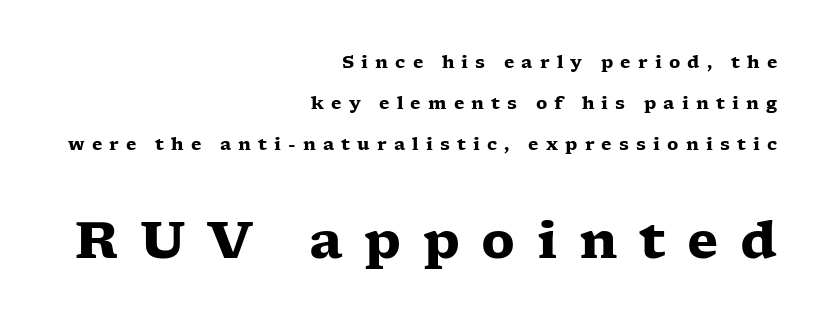
The type sits square on the baseline with zero lean. The letters carry serifs — small finishing strokes at the ends of their stems. A typesetter would call this leading open, well beyond the default. The baseline area is clear. Small over large — that's the arrangement of the two blocks here.
